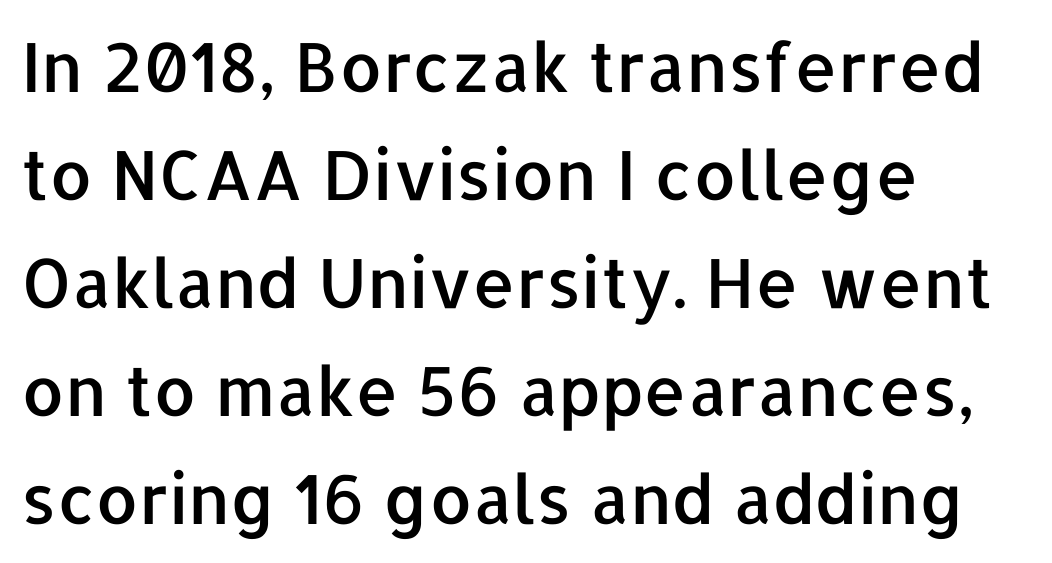
Q: Is the text italic (slanted)? A: No, it is upright.
Q: Is the typeface a serif or a sans-serif typeface? A: Sans-serif.
Q: Is the text underlined? A: No.
Q: How is the paragraph aligned? A: Left-aligned.
Q: Is the spacing between letters normal or unusually wide? A: Normal.
Q: Is the spacing between lines tight, normal or loose? A: Normal.
Q: Width (condensed, normal, or wide)? A: Normal.
Q: Stroke contrast? A: Low.
Q: x-height? A: Medium.
Q: Monospaced? A: No.
